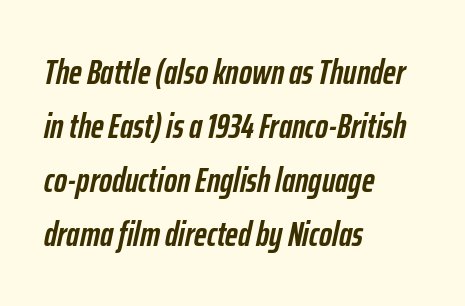
The image shows 35 px semibold, condensed type, italic (leaning right); set left-aligned, normal line spacing (1.54x), normal letter spacing, not underlined; low stroke contrast and a medium x-height.
